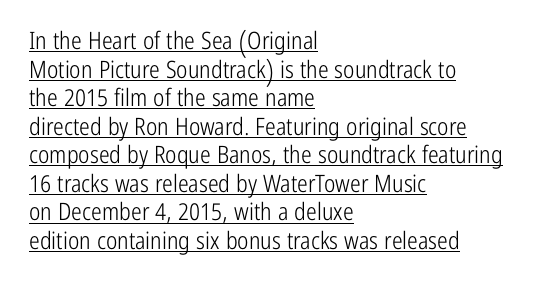
Q: Is the text bold? A: No.
Q: Is the text italic (slanted)? A: No, it is upright.
Q: Is the text underlined? A: Yes.
Q: How is the paragraph aligned? A: Left-aligned.
Q: Is the spacing between letters normal or unusually wide? A: Normal.
